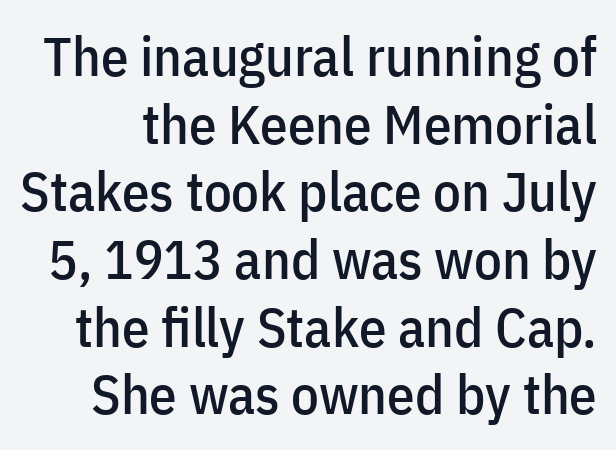
Q: Is the text italic (slanted)? A: No, it is upright.
Q: Is the typeface a serif or a sans-serif typeface? A: Sans-serif.
Q: Is the text underlined? A: No.
Q: Is the spacing between letters normal or unusually wide? A: Normal.
Q: Width (condensed, normal, or wide)? A: Condensed.
Q: Stroke contrast? A: Low.
Q: x-height? A: Medium.
Q: Monospaced? A: No.
